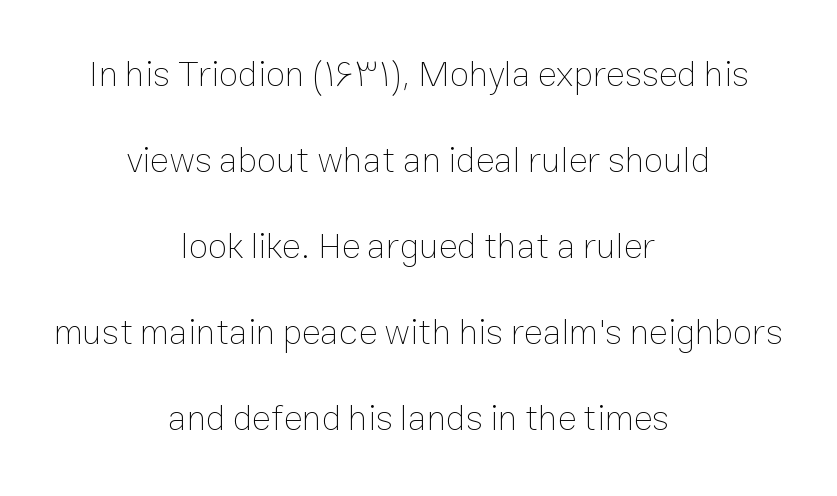
Q: Is the text bold? A: No.
Q: Is the text italic (slanted)? A: No, it is upright.
Q: Is the text underlined? A: No.
Q: How is the paragraph aligned? A: Centered.
Q: Is the spacing between letters normal or unusually wide? A: Normal.
Q: Is the spacing between lines tight, normal or loose? A: Loose.
Q: Width (condensed, normal, or wide)? A: Normal.
Q: Stroke contrast? A: Low.
Q: x-height? A: Medium.
Q: Monospaced? A: No.
